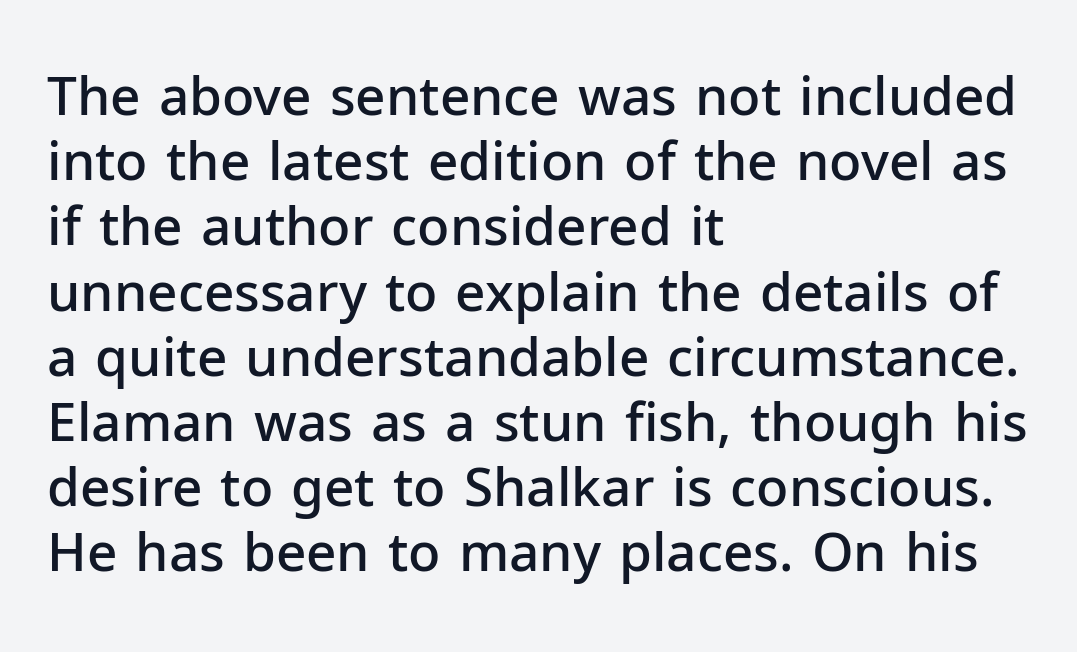
{"serif": "no", "italic": "no", "bold": "semi", "weight": "semibold", "width": "normal", "stroke_contrast": "low", "x_height": "medium", "monospaced": "no", "underline": "no", "align": "left", "line_spacing_ratio": 1.23, "letter_spacing": "normal", "letter_spacing_em": 0.0, "glyph_px": 53}
